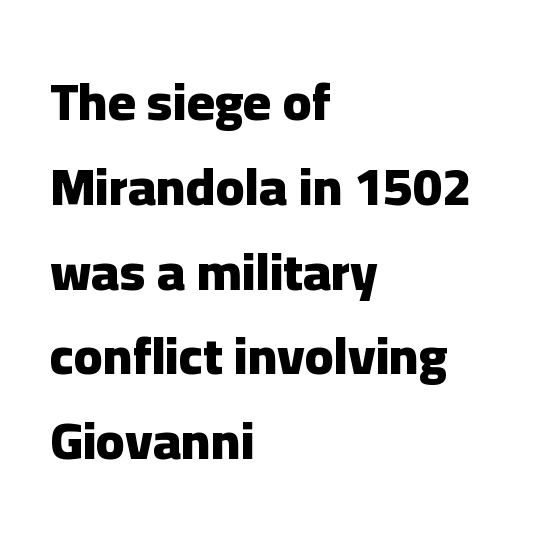
{"serif": "no", "italic": "no", "bold": "yes", "weight": "heavy", "width": "normal", "stroke_contrast": "low", "x_height": "medium", "monospaced": "no", "underline": "no", "align": "left", "line_spacing": "normal", "line_spacing_ratio": 1.6, "letter_spacing": "normal", "letter_spacing_em": 0.0, "glyph_px": 53}
